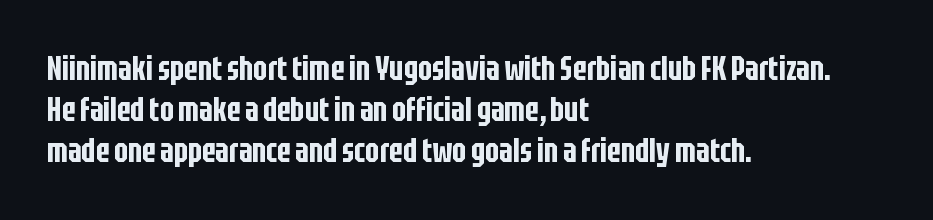
Q: Is the text italic (slanted)? A: No, it is upright.
Q: Is the typeface a serif or a sans-serif typeface? A: Sans-serif.
Q: Is the text underlined? A: No.
Q: How is the paragraph aligned? A: Left-aligned.
Q: Is the spacing between letters normal or unusually wide? A: Normal.
Q: Is the spacing between lines tight, normal or loose? A: Normal.
Q: Width (condensed, normal, or wide)? A: Condensed.
Q: Stroke contrast? A: Low.
Q: x-height? A: Large.
Q: Monospaced? A: No.
